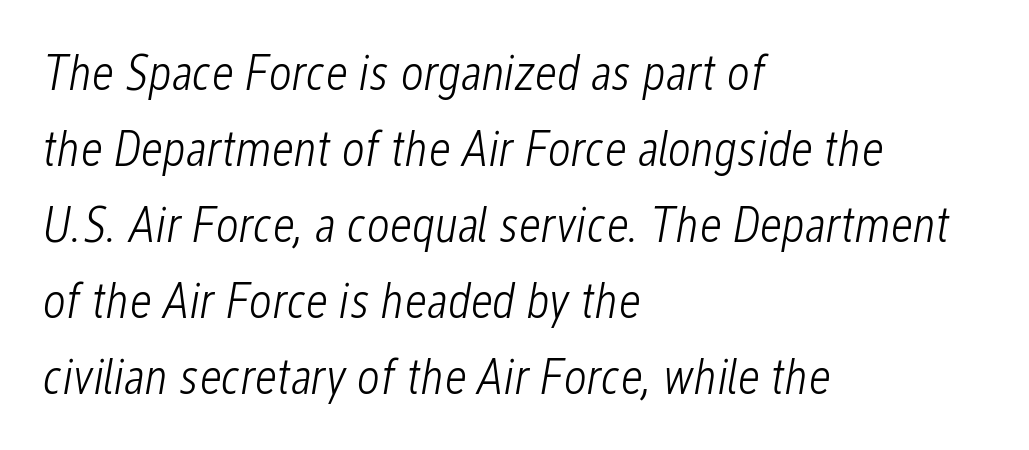
Q: Is the text bold? A: No.
Q: Is the text italic (slanted)? A: Yes, it leans right by about 12 degrees.
Q: Is the text underlined? A: No.
Q: How is the paragraph aligned? A: Left-aligned.
Q: Is the spacing between letters normal or unusually wide? A: Normal.
Q: Is the spacing between lines tight, normal or loose? A: Normal.
Q: Width (condensed, normal, or wide)? A: Condensed.
Q: Stroke contrast? A: Low.
Q: x-height? A: Medium.
Q: Monospaced? A: No.
